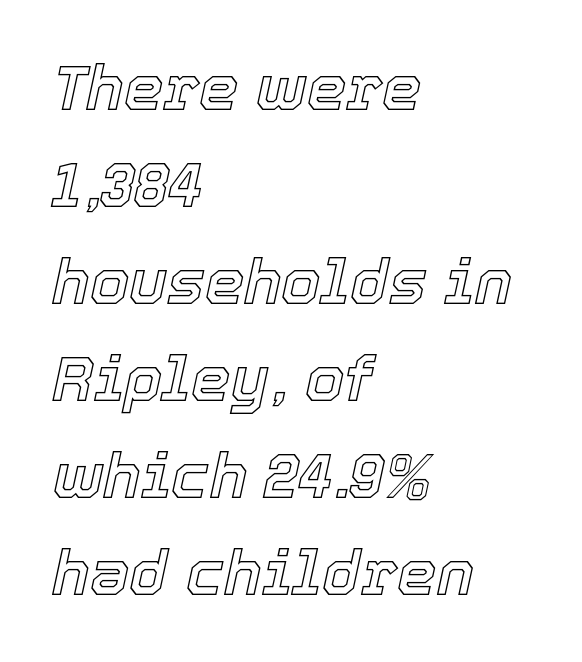
Q: Is the text italic (slanted)? A: Yes, it leans right by about 12 degrees.
Q: Is the text underlined? A: No.
Q: How is the paragraph aligned? A: Left-aligned.
Q: Is the spacing between letters normal or unusually wide? A: Normal.
Q: Is the spacing between lines tight, normal or loose? A: Normal.
Q: Width (condensed, normal, or wide)? A: Normal.
Q: x-height? A: Medium.
Q: Monospaced? A: No.
